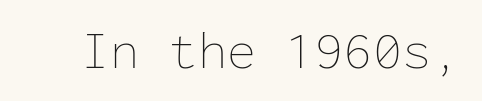
Q: Is the text bold? A: No.
Q: Is the text italic (slanted)? A: No, it is upright.
Q: Is the text underlined? A: No.
Q: Is the spacing between letters normal or unusually wide? A: Normal.
Q: Width (condensed, normal, or wide)? A: Normal.
Q: Stroke contrast? A: Low.
Q: x-height? A: Medium.
Q: Monospaced? A: Yes.
